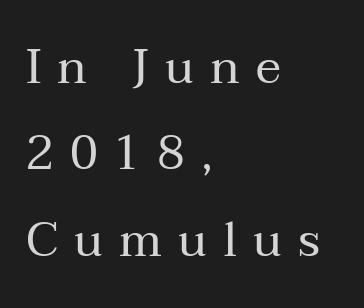
Q: Is the text bold? A: No.
Q: Is the text italic (slanted)? A: No, it is upright.
Q: Is the typeface a serif or a sans-serif typeface? A: Serif.
Q: Is the text underlined? A: No.
Q: How is the paragraph aligned? A: Left-aligned.
Q: Is the spacing between letters normal or unusually wide? A: Unusually wide.
Q: Width (condensed, normal, or wide)? A: Normal.
Q: Stroke contrast? A: Medium.
Q: x-height? A: Medium.
Q: Monospaced? A: No.
